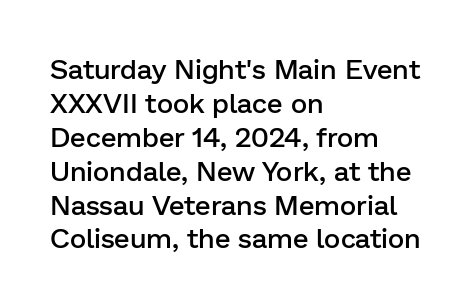
{"serif": "no", "italic": "no", "bold": "semi", "weight": "semibold", "width": "normal", "stroke_contrast": "low", "x_height": "medium", "monospaced": "no", "underline": "no", "align": "left", "line_spacing_ratio": 1.21, "letter_spacing": "normal", "letter_spacing_em": 0.0, "glyph_px": 28}
